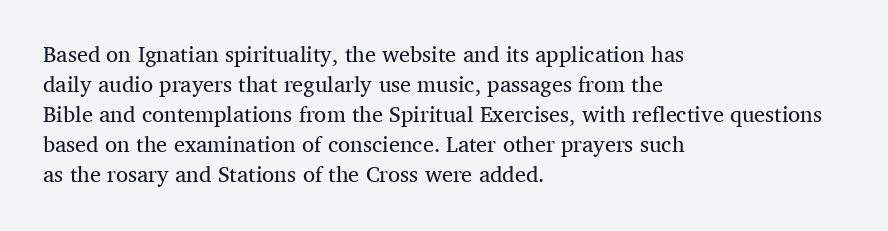
{"italic": "no", "bold": "no", "underline": "no", "align": "left", "line_spacing": "normal", "line_spacing_ratio": 1.36, "letter_spacing": "normal", "letter_spacing_em": 0.0, "glyph_px": 22}
